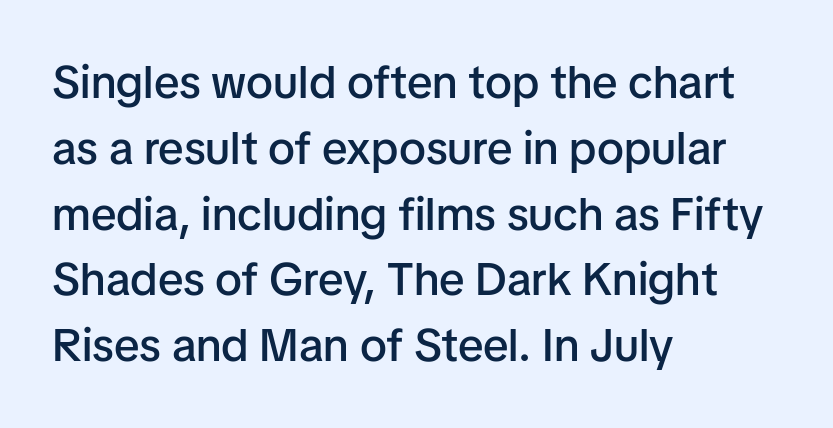
Every stem runs plumb, perpendicular to the baseline. No word sits above an underline. The rendering keeps characters at their native spacing. Stems and bowls a touch heavier than normal — semibold. Line beginnings align vertically; line endings do not.
